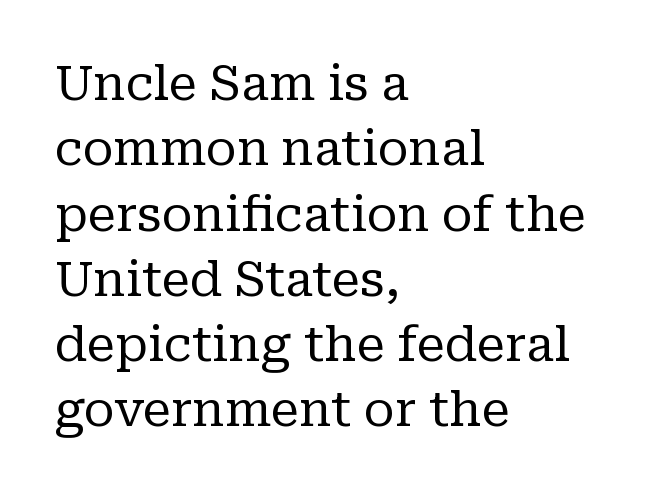
Q: Is the text bold? A: No.
Q: Is the text italic (slanted)? A: No, it is upright.
Q: Is the typeface a serif or a sans-serif typeface? A: Serif.
Q: Is the text underlined? A: No.
Q: How is the paragraph aligned? A: Left-aligned.
Q: Is the spacing between letters normal or unusually wide? A: Normal.
Q: Is the spacing between lines tight, normal or loose? A: Normal.
Q: Width (condensed, normal, or wide)? A: Normal.
Q: Stroke contrast? A: Low.
Q: x-height? A: Medium.
Q: Monospaced? A: No.
